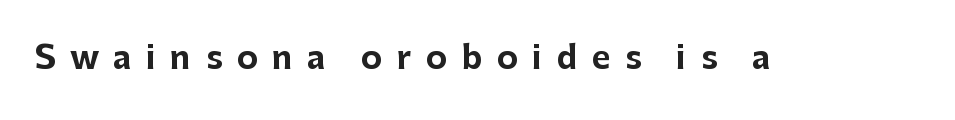
Observe the absence of serifs on each vertical stroke in this sample. Each letter keeps its own natural width here, so spacing adapts to shape. Clear beneath every line of the passage. Is the type bold? Yes — the strokes are clearly thick and heavy.
